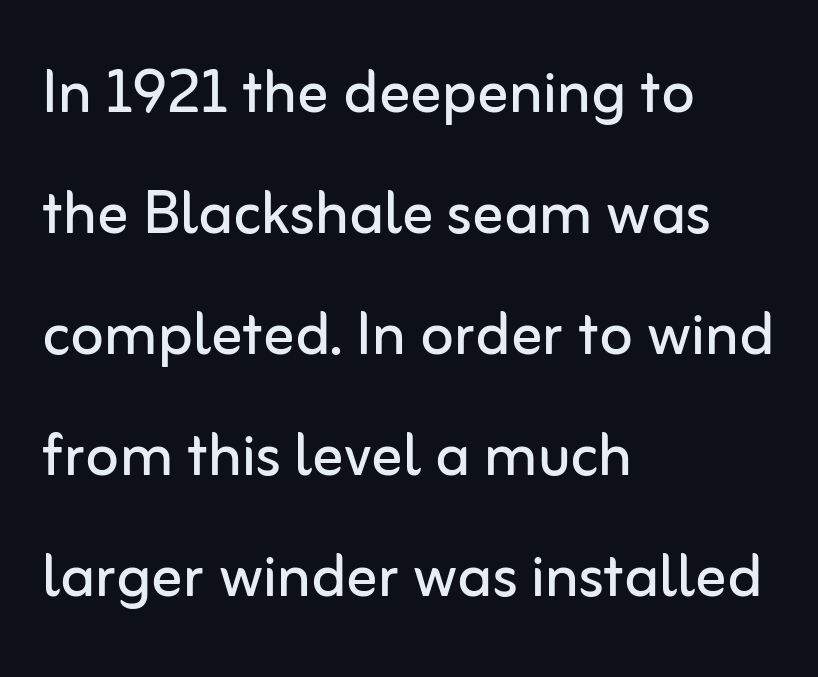
The typeface chosen for these lines omits serifs. Inter-character spacing is left at the font's built-in metrics. Check under the words: just untouched page. The typography opts for an upright posture over an oblique one. The rendering anchors every line to the left-hand side.
